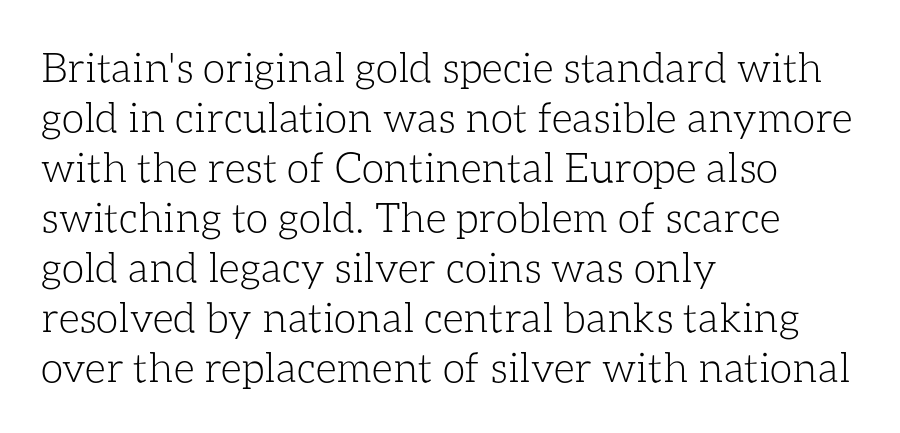
No chunkiness to these letters — they're not bold. Think of a printed novel: that variable character pitch is what you see here. Quick note: underline off. The setting favours the left margin, as ordinary paragraphs usually do. Students, note that the glyphs here touch the page at normal intervals. Quick note: not italic, upright.
